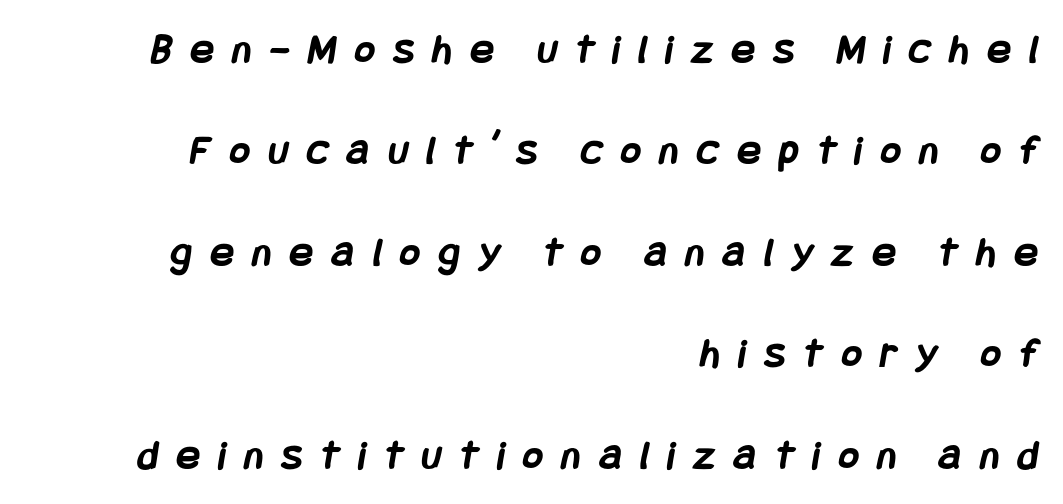
The foot of each line stays bare and open. This sample is right-justified, so line beginnings fall wherever the words allow. The letters are spread apart with noticeably loose tracking. Quick note: interline space is abundant. Caption: bold face, heavy strokes.
